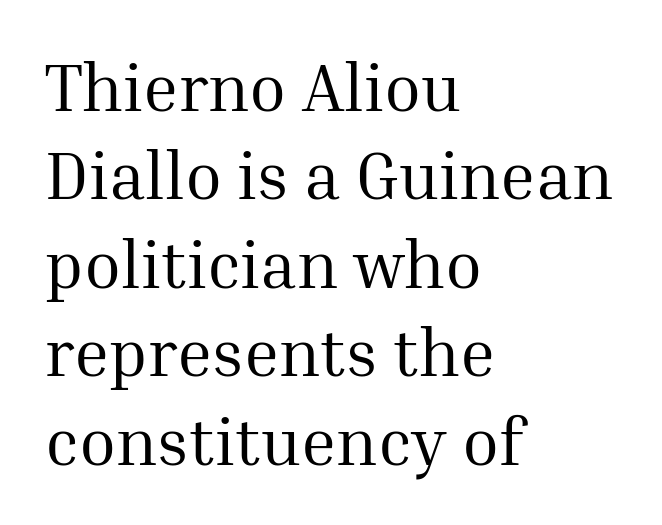
The image shows 67 px regular-weight serif type, upright; set left-aligned, normal line spacing (1.32x), normal letter spacing, not underlined; medium stroke contrast and a medium x-height.
